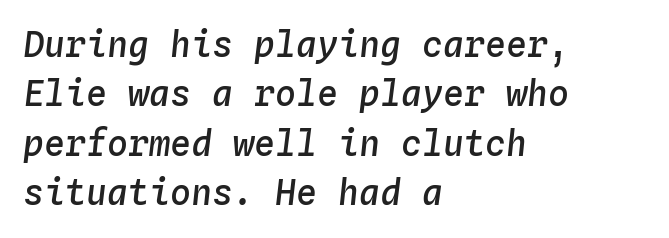
{"italic": "yes", "lean": "right", "slant_degrees": 4, "bold": "semi", "weight": "semibold", "width": "normal", "stroke_contrast": "low", "x_height": "medium", "monospaced": "yes", "underline": "no", "align": "left", "line_spacing": "normal", "line_spacing_ratio": 1.41, "letter_spacing": "normal", "letter_spacing_em": 0.0, "glyph_px": 35}
